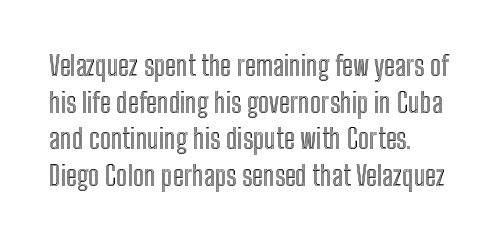
Alignment: flush left. The lettering stays uniformly vertical, giving the passage a roman look. The block of text has a typical density, with ordinary space between rows. Beneath every word, the page is bare. Compared with typical body copy, the letter spacing here is the same.
